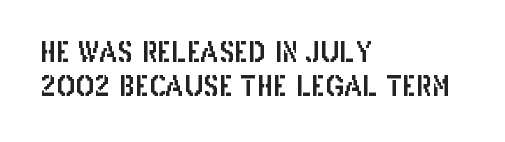
The letters stand straight up with perfectly vertical stems. Alignment: flush left. Letterform terminals end flat and unadorned throughout the passage. Beneath every word, the page is bare. The face used here is rendered with its standard letterfit. The face used here is proportionally spaced, like ordinary book or web type.
